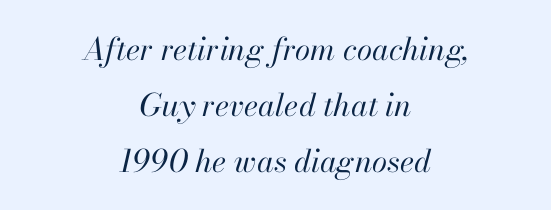
The image shows 31 px regular-weight type, italic (leaning right); set centered, line spacing 1.8x, normal letter spacing, not underlined; high stroke contrast and a small x-height.
